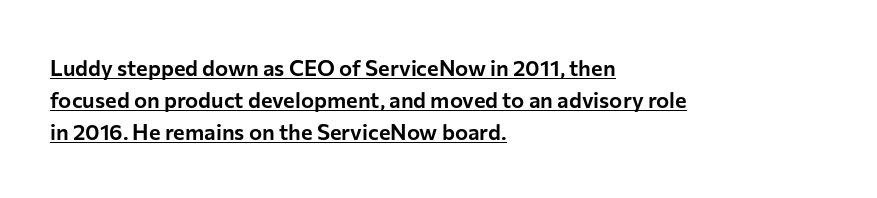
The image shows 22 px text type, upright; set left-aligned, normal line spacing (1.46x), normal letter spacing, underlined.
